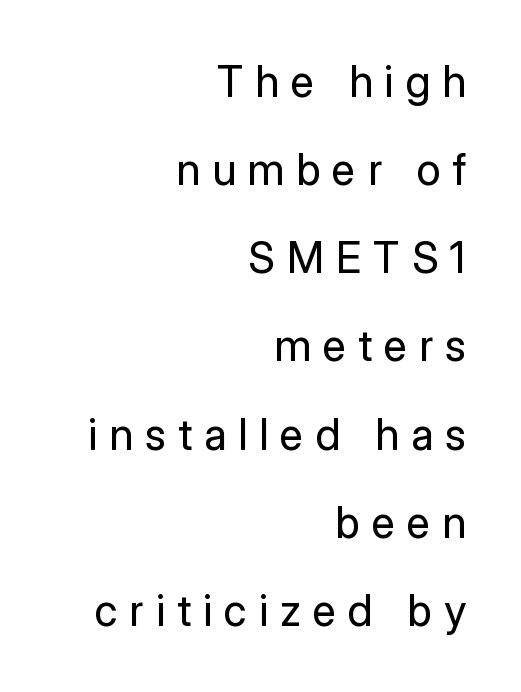
Q: Is the text bold? A: No.
Q: Is the text italic (slanted)? A: No, it is upright.
Q: Is the typeface a serif or a sans-serif typeface? A: Sans-serif.
Q: Is the text underlined? A: No.
Q: How is the paragraph aligned? A: Right-aligned.
Q: Is the spacing between letters normal or unusually wide? A: Unusually wide.
Q: Is the spacing between lines tight, normal or loose? A: Loose.
Q: Width (condensed, normal, or wide)? A: Normal.
Q: Stroke contrast? A: Low.
Q: x-height? A: Medium.
Q: Monospaced? A: No.
